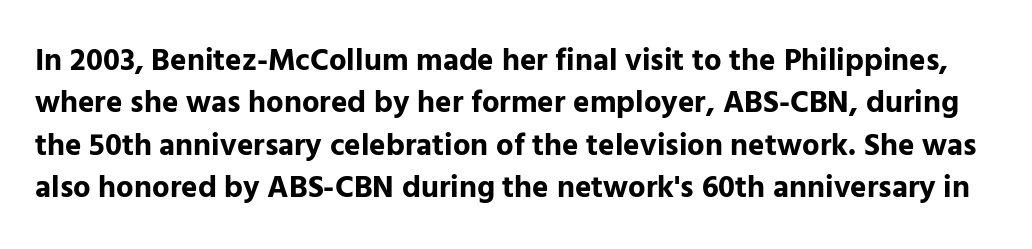
Ordinary non-slanted type is in use. Inter-character spacing is left at the font's built-in metrics. Unmarked baselines from the first word to the last. The type family on display is of the sans-serif kind.
